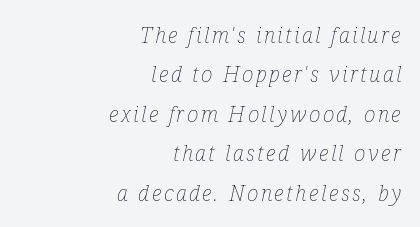
{"italic": "yes", "lean": "right", "slant_degrees": 12, "bold": "no", "underline": "no", "align": "right", "line_spacing_ratio": 1.79, "glyph_px": 22}
